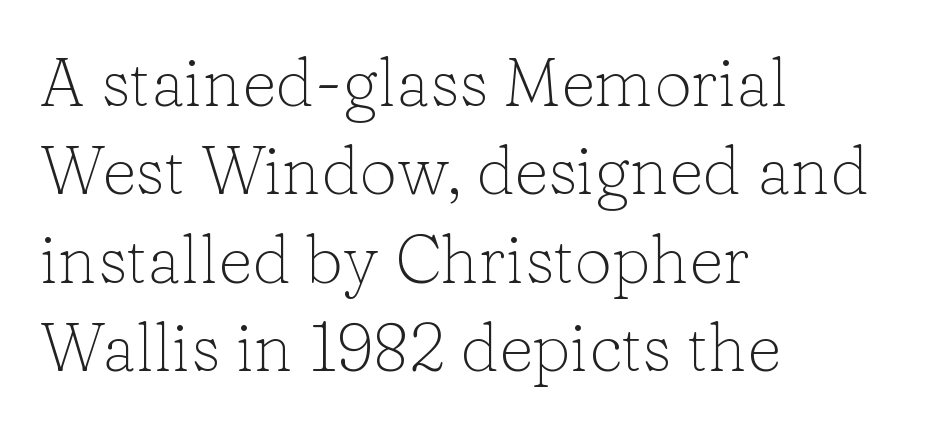
The image shows 67 px light serif type, upright; set left-aligned, normal line spacing (1.32x), normal letter spacing, not underlined; low stroke contrast and a medium x-height.
